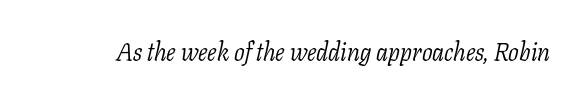
Q: Is the text bold? A: No.
Q: Is the text italic (slanted)? A: Yes, it leans right by about 11 degrees.
Q: Is the text underlined? A: No.
Q: Is the spacing between letters normal or unusually wide? A: Normal.
